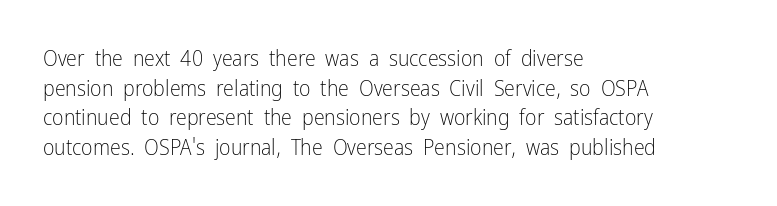
Unmarked baselines from the first word to the last. The designer left line spacing at the default. The rendering anchors every line to the left-hand side. The gaps between neighbouring characters are ordinary and unremarkable. The type sits square on the baseline with zero lean.
